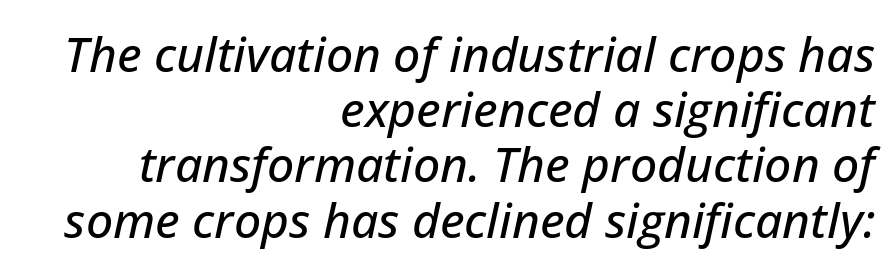
Q: Is the text italic (slanted)? A: Yes, it leans right by about 12 degrees.
Q: Is the text underlined? A: No.
Q: How is the paragraph aligned? A: Right-aligned.
Q: Is the spacing between letters normal or unusually wide? A: Normal.
Q: Is the spacing between lines tight, normal or loose? A: Tight.
Q: Width (condensed, normal, or wide)? A: Normal.
Q: Stroke contrast? A: Low.
Q: x-height? A: Medium.
Q: Monospaced? A: No.
